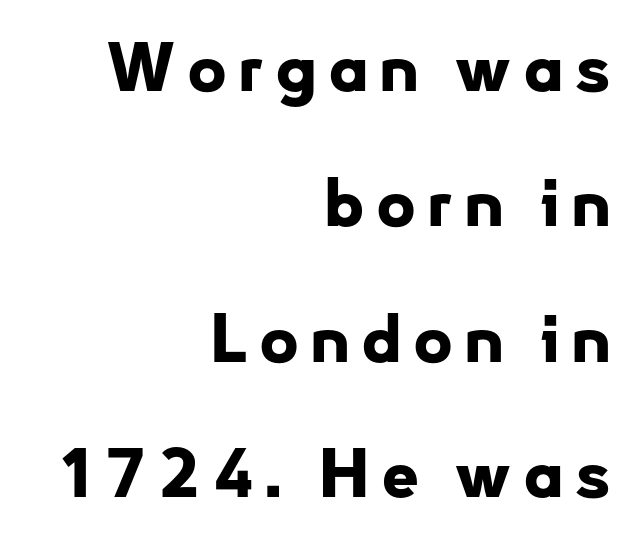
Q: Is the text bold? A: Yes.
Q: Is the text italic (slanted)? A: No, it is upright.
Q: Is the typeface a serif or a sans-serif typeface? A: Sans-serif.
Q: Is the text underlined? A: No.
Q: How is the paragraph aligned? A: Right-aligned.
Q: Is the spacing between lines tight, normal or loose? A: Loose.
Q: Width (condensed, normal, or wide)? A: Normal.
Q: Stroke contrast? A: Low.
Q: x-height? A: Small.
Q: Monospaced? A: No.
